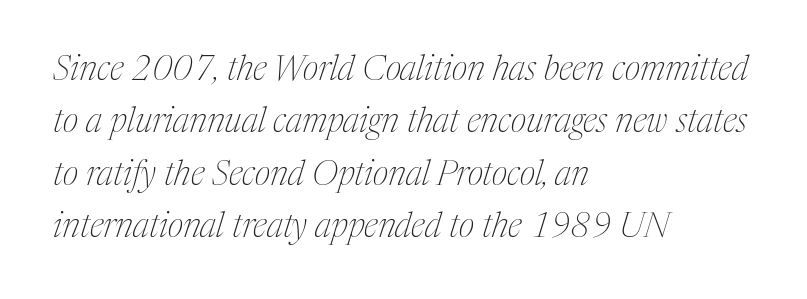
The image shows 34 px thin, condensed serif type, italic (leaning right); set left-aligned, normal line spacing (1.54x), normal letter spacing, not underlined; medium stroke contrast and a medium x-height.
